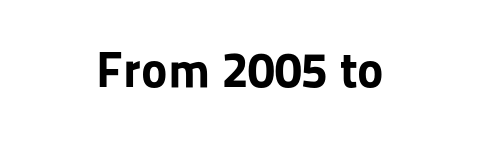
{"serif": "no", "italic": "no", "bold": "yes", "weight": "bold", "width": "normal", "stroke_contrast": "low", "x_height": "medium", "monospaced": "no", "underline": "no", "letter_spacing": "normal", "letter_spacing_em": 0.0, "glyph_px": 50}
